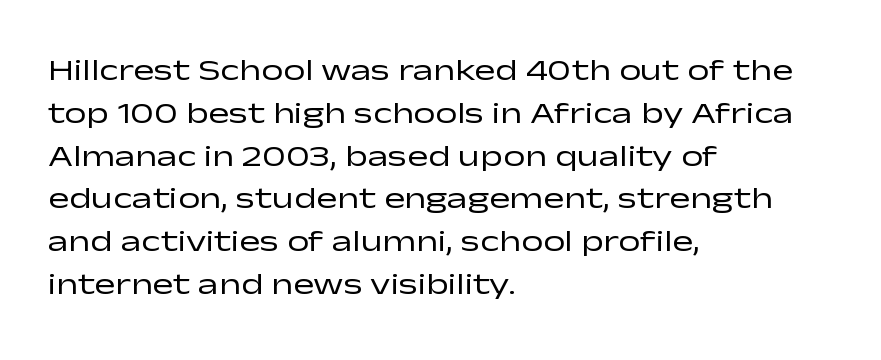
Q: Is the text bold? A: No.
Q: Is the text italic (slanted)? A: No, it is upright.
Q: Is the typeface a serif or a sans-serif typeface? A: Sans-serif.
Q: Is the text underlined? A: No.
Q: How is the paragraph aligned? A: Left-aligned.
Q: Is the spacing between letters normal or unusually wide? A: Normal.
Q: Is the spacing between lines tight, normal or loose? A: Normal.
Q: Width (condensed, normal, or wide)? A: Wide.
Q: Stroke contrast? A: Low.
Q: x-height? A: Medium.
Q: Monospaced? A: No.
